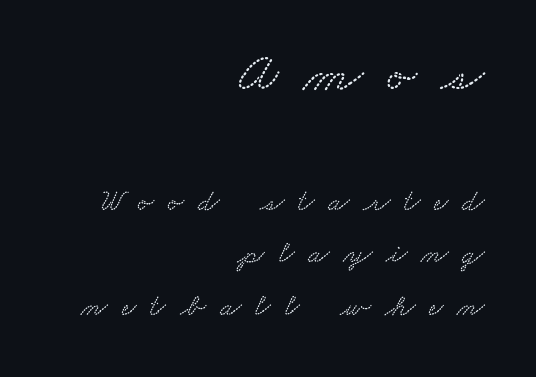
The image shows 55 px wide serif type; set right-aligned, normal line spacing (1.68x), unusually wide letter spacing (+0.45 em), not underlined; the first (top) block is 1.77x larger; medium stroke contrast and a small x-height.
